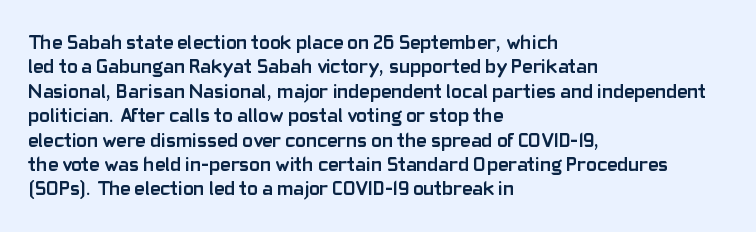
In terms of weight, the rendering is a true, heavy bold. In CSS terms this would be text-align: left. This rendering leaves character spacing at its baseline value. Honestly, there is no underline to notice here at all. The typography opts for an upright posture over an oblique one.
